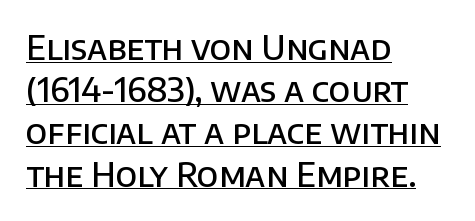
This is roman type, the default non-slanted kind. Is there much room between lines? A standard amount, neither cramped nor airy. The lines are quadded left. Here the designer chose a conventional face with non-uniform glyph widths. This is sans-serif lettering, the kind often seen on screens and signage. Does a line run under the words? Yes, clearly.
